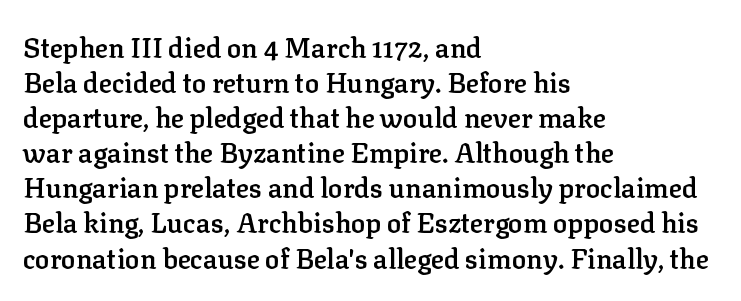
Heft: intermediate — a semibold. How are the letters spaced? Ordinarily, with no added tracking. A typesetter would call this leading conventional body-copy spacing. These lines are set flush left with a ragged right edge. No word sits above an underline. Posture: vertical.
